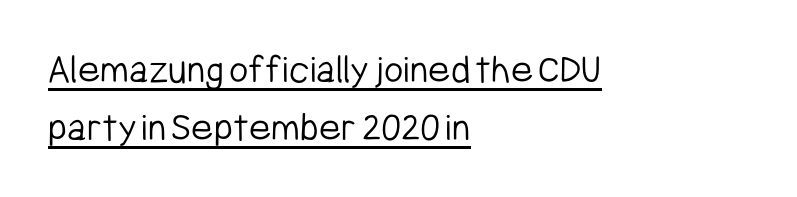
In terms of leading, this rendering sits right in the middle. Posture: upright roman. All the whitespace from short lines collects on the right. Is there an underline? Yes — a line sits under the letters. You could not count columns in this text — the font is proportionally spaced.
